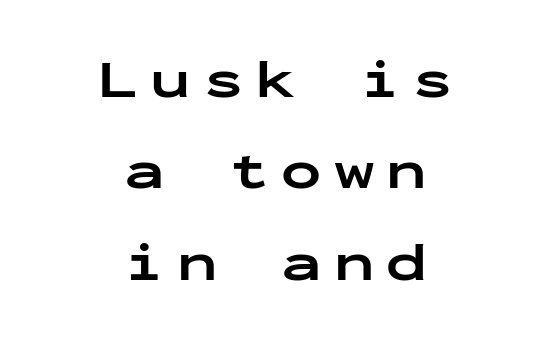
Decoration check: the copy has no underline. The face used here is rendered with a markedly widened letterfit. Italic: no, the glyphs are upright roman. These lines sit exactly where default settings would place them. You can tell from the bare stems that sans-serif type was used. Summary of weight: heavy, a full bold.
